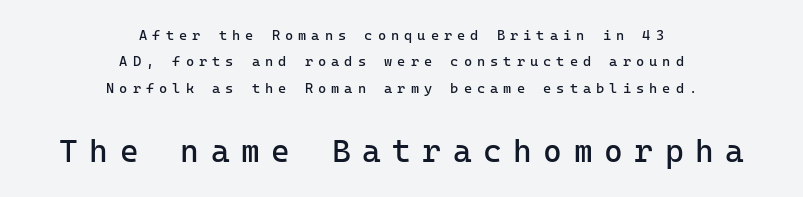
Q: Is the text bold? A: No.
Q: Is the text italic (slanted)? A: No, it is upright.
Q: Is the typeface a serif or a sans-serif typeface? A: Sans-serif.
Q: Is the text underlined? A: No.
Q: How is the paragraph aligned? A: Centered.
Q: Is the spacing between letters normal or unusually wide? A: Unusually wide.
Q: Which block of text is set in a larger size, the first (top) or the second (bottom)? A: The second (bottom) one.
Q: Width (condensed, normal, or wide)? A: Normal.
Q: Stroke contrast? A: Low.
Q: x-height? A: Medium.
